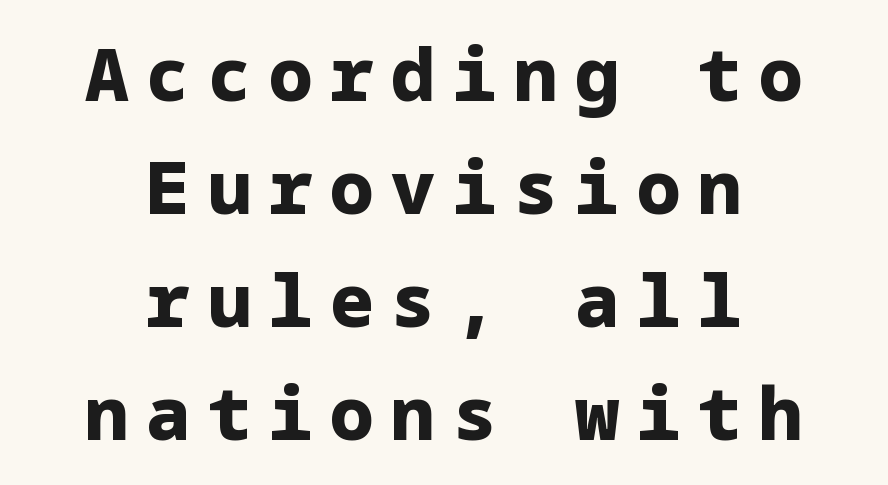
{"serif": "no", "italic": "no", "bold": "yes", "weight": "heavy", "width": "normal", "stroke_contrast": "low", "x_height": "medium", "underline": "no", "align": "center", "line_spacing": "normal", "line_spacing_ratio": 1.55, "letter_spacing": "wide", "letter_spacing_em": 0.24, "glyph_px": 73}
